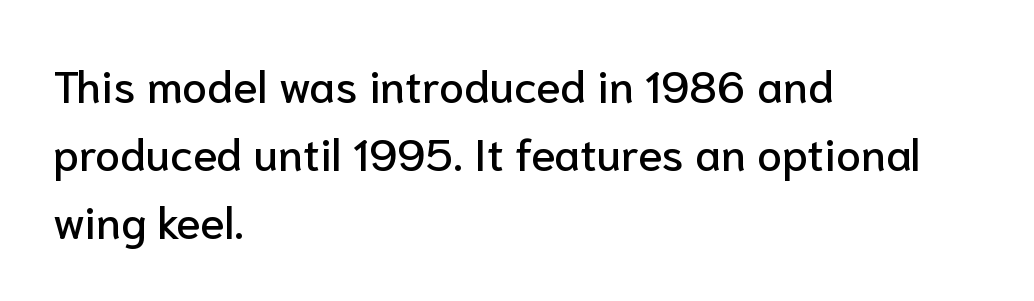
{"serif": "no", "italic": "no", "width": "normal", "stroke_contrast": "low", "x_height": "medium", "monospaced": "no", "underline": "no", "align": "left", "line_spacing": "normal", "line_spacing_ratio": 1.51, "letter_spacing": "normal", "letter_spacing_em": 0.0, "glyph_px": 45}
